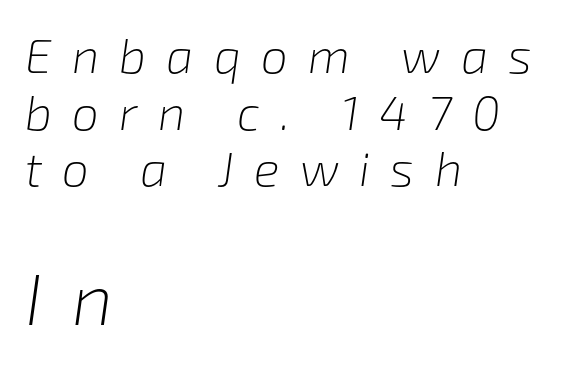
{"italic": "yes", "lean": "right", "slant_degrees": 8, "bold": "no", "weight": "light", "width": "normal", "stroke_contrast": "low", "x_height": "medium", "monospaced": "no", "underline": "no", "align": "left", "line_spacing_ratio": 1.18, "letter_spacing": "wide", "letter_spacing_em": 0.42, "larger_block": "second", "size_ratio": 1.5, "glyph_px": 72}
